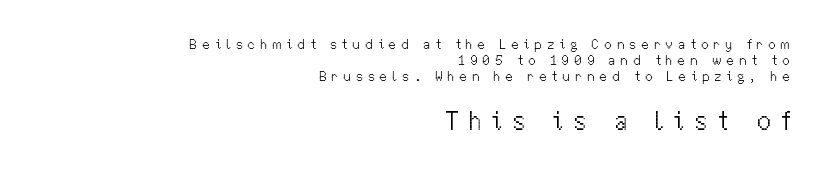
Larger block? The one below; the one above is distinctly smaller. Unbolded letterforms with no extra heft. Quick note: underline off. What stands out about the letter spacing? Its width — letters are far apart. Alignment: flush right.
